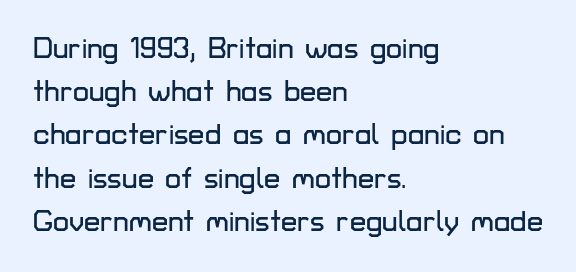
The text was rendered using a sans face with plain stroke endings. Every row of glyphs begins at an identical x-position on the left. Tracking here is standard; glyphs follow each other at the usual distance. Style check: upright.
